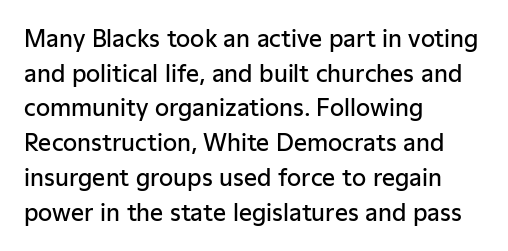
Students, observe: this is what conventionally led text looks like. Any mark beneath the type? The region is blank. On the weight axis this lands at semibold, roughly 600. These lines stack with their left ends in a neat column.
